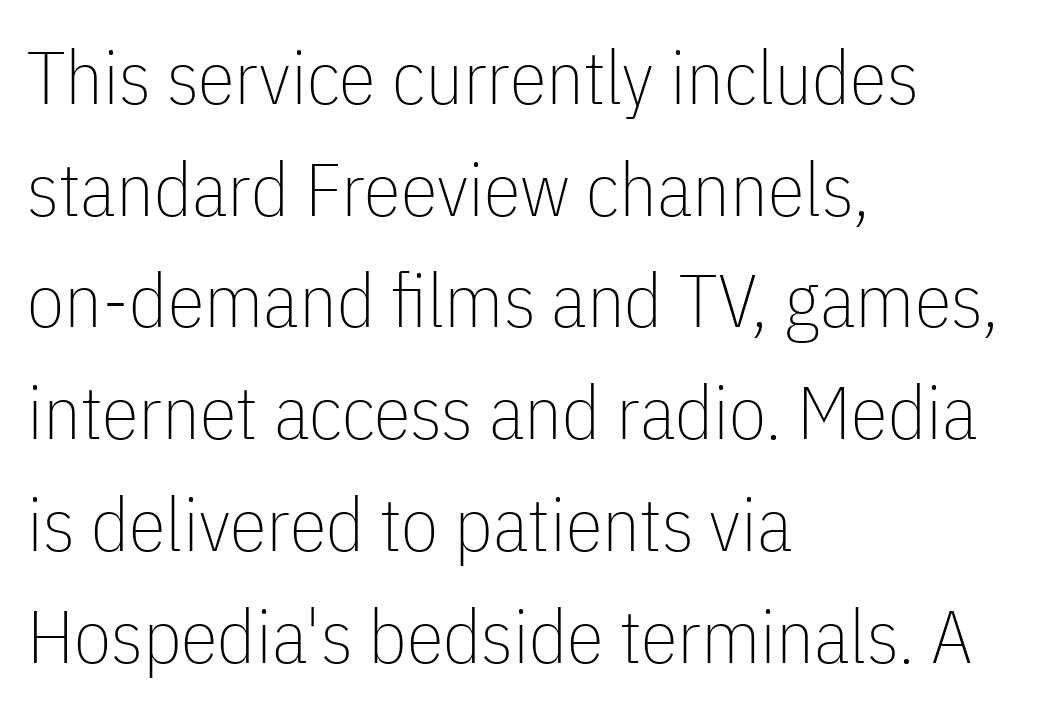
Underline: absent. A typesetter would call this proportional, since set widths differ per character. Which margin do the lines hug? The left one — the right edge is uneven. Characters follow at the spacing the type designer built in. Stem width sits at or under what a default text font uses.
